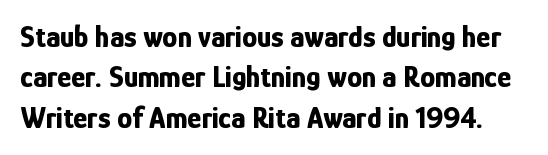
The font family rendered here belongs to the sans-serif group. You'd pick this weight for a headline — it's a proper bold. Vertical spacing — default. Characters follow at the spacing the type designer built in. Bare-footed words on every line.
